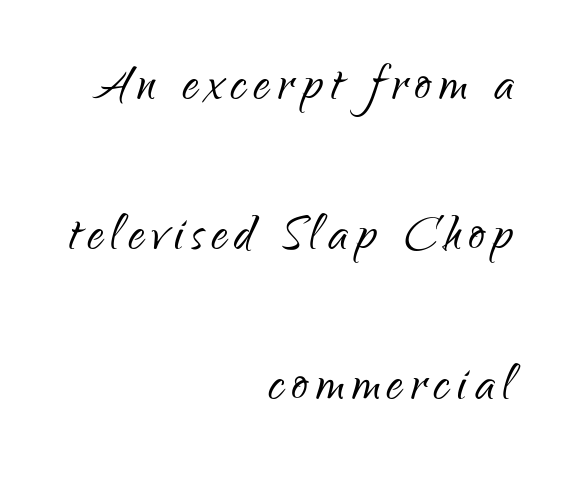
{"serif": "no", "bold": "no", "weight": "light", "width": "condensed", "stroke_contrast": "low", "x_height": "small", "monospaced": "no", "underline": "no", "align": "right", "line_spacing": "loose", "line_spacing_ratio": 2.34, "glyph_px": 64}
